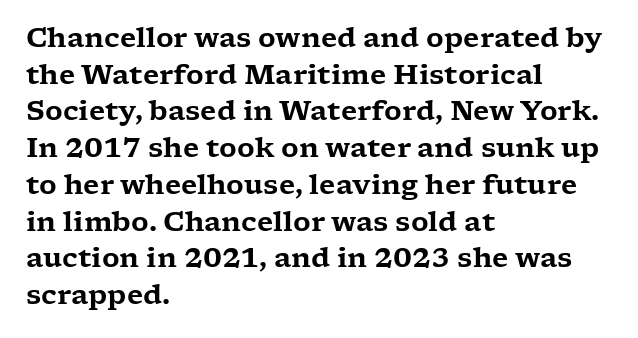
{"italic": "no", "underline": "no", "align": "left", "line_spacing": "normal", "line_spacing_ratio": 1.36, "letter_spacing": "normal", "letter_spacing_em": 0.0, "glyph_px": 27}
